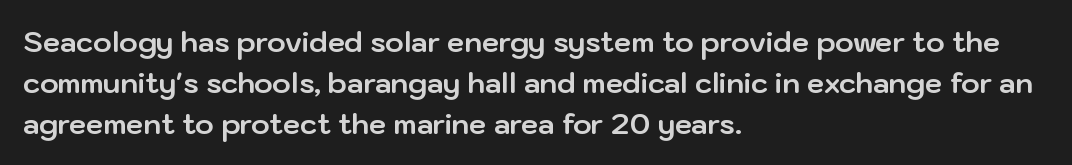
Between one letter and the next there's only the usual sliver of space. Beneath every word, the page is bare. If you drew a line through each stem, it would be perfectly vertical. Heavy-handed strokes throughout: this text is bold. The rendering uses natural spacing where letterforms have individual widths. Vertically, the passage feels balanced, rows spaced as you'd expect.
